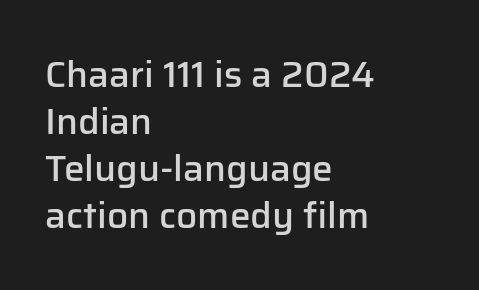
{"serif": "no", "italic": "no", "bold": "semi", "weight": "semibold", "width": "normal", "stroke_contrast": "low", "x_height": "medium", "monospaced": "no", "underline": "no", "align": "left", "line_spacing": "normal", "line_spacing_ratio": 1.27, "letter_spacing": "normal", "letter_spacing_em": 0.0, "glyph_px": 37}
